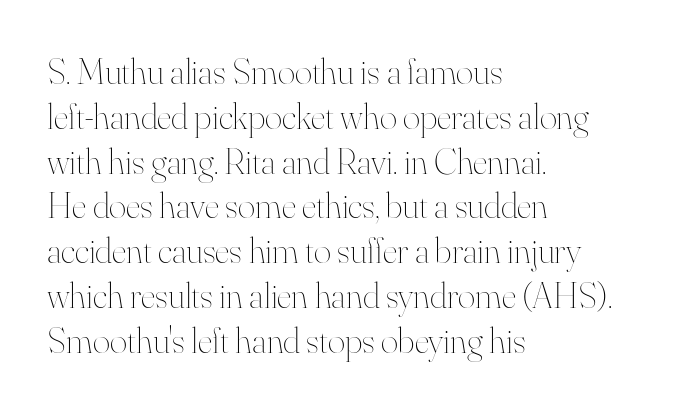
{"italic": "no", "bold": "no", "weight": "thin", "width": "normal", "stroke_contrast": "high", "x_height": "small", "monospaced": "no", "underline": "no", "align": "left", "line_spacing_ratio": 1.21, "letter_spacing": "normal", "letter_spacing_em": 0.0, "glyph_px": 37}
